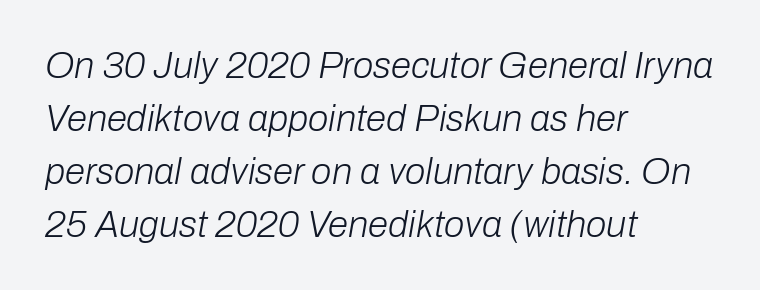
The image shows 37 px light type, italic (leaning right); set left-aligned, normal line spacing (1.43x), normal letter spacing, not underlined; low stroke contrast and a medium x-height.
